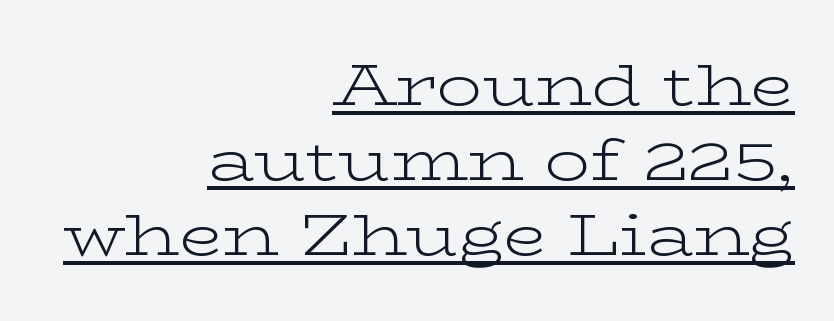
The image shows 57 px light, wide serif type, upright; set right-aligned, normal line spacing (1.32x), normal letter spacing, underlined; low stroke contrast and a medium x-height.
